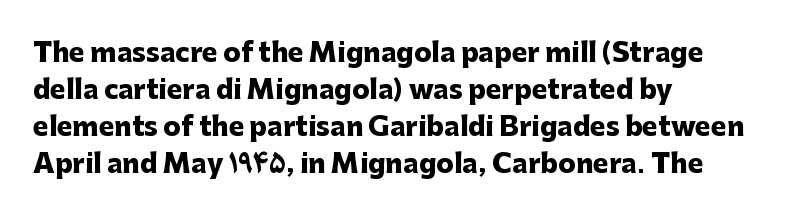
These words are printed bold, with thick strokes throughout. Between one letter and the next there's only the usual sliver of space. The letters stand straight up with perfectly vertical stems. The rendering anchors every line to the left-hand side. The leading is moderate, giving the passage an even texture.
